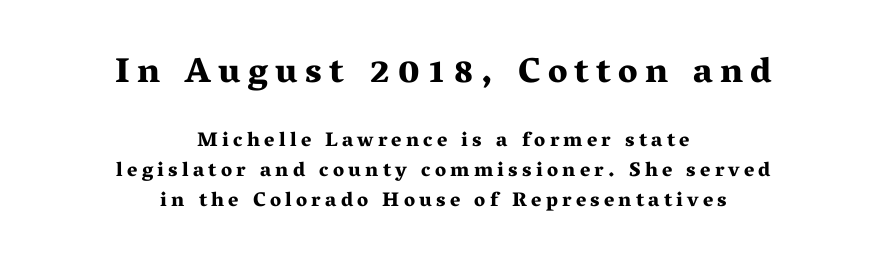
The characters look thick and weighty, a clear bold. Character widths vary here, with narrow letters taking less room than wide ones. You can tell from the footed stems that serif type was used. Loose tracking; the words dissolve into strings of separated letters.
